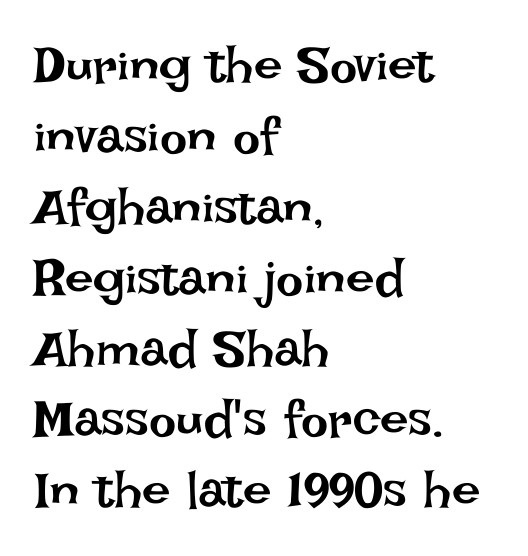
{"italic": "no", "bold": "no", "weight": "regular", "width": "normal", "stroke_contrast": "low", "x_height": "large", "monospaced": "no", "underline": "no", "align": "left", "line_spacing": "normal", "line_spacing_ratio": 1.39, "letter_spacing": "normal", "letter_spacing_em": 0.0, "glyph_px": 51}
